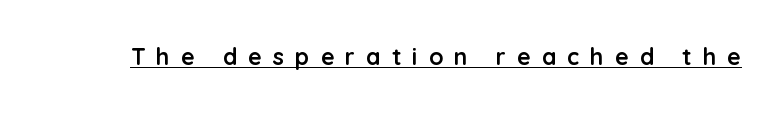
The image shows 23 px bold type, upright; set unusually wide letter spacing (+0.48 em), underlined.
